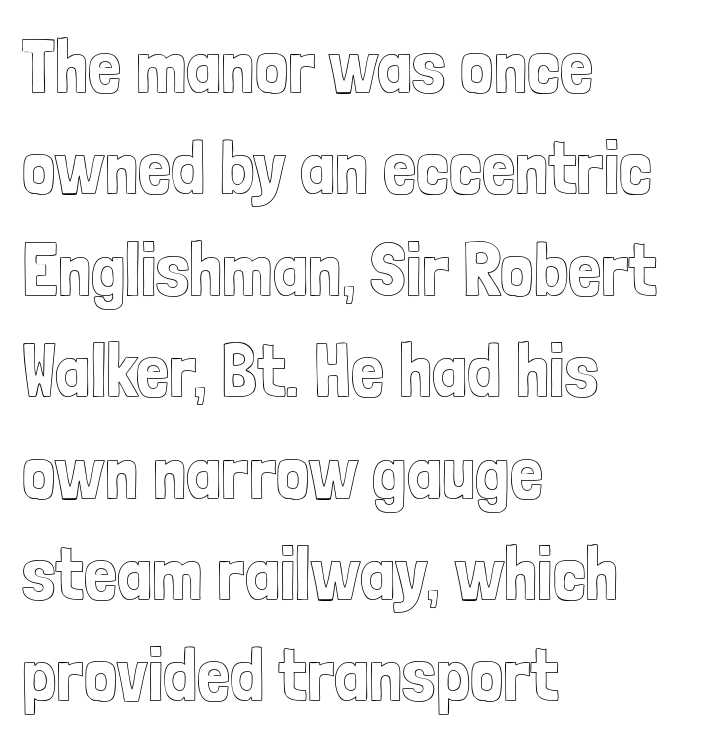
The image shows 74 px condensed type, upright; set left-aligned, normal line spacing (1.37x), normal letter spacing, not underlined; a medium x-height.
